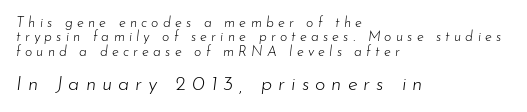
In CSS terms this would be text-align: left. Compared with ordinary roman type, these characters are visibly tilted. Rows of type sit shoulder to shoulder in the vertical direction. Each row of text sits above clean, open space. Tracking value appears strongly positive — letters spread wide.
